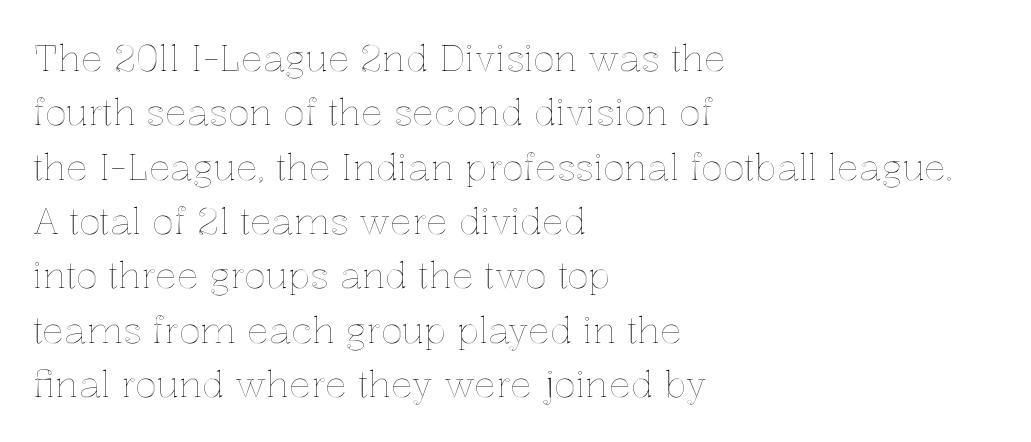
The image shows 36 px text type, upright; set left-aligned, normal line spacing (1.51x), normal letter spacing, not underlined; a medium x-height.
